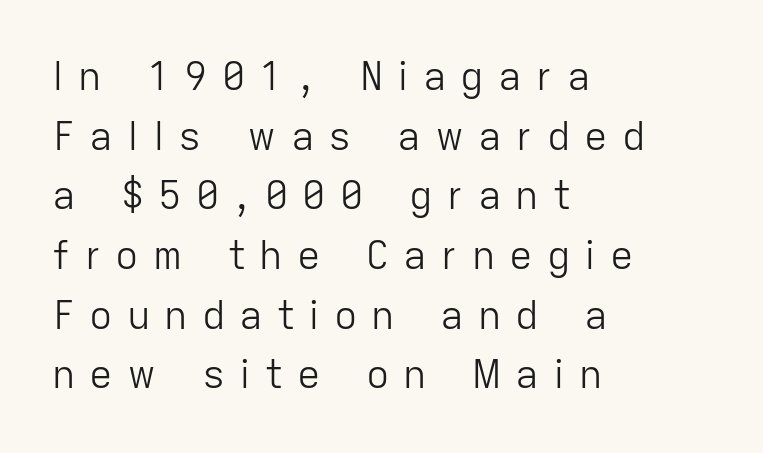
The image shows 39 px light sans-serif type, upright; set left-aligned, normal line spacing (1.53x), unusually wide letter spacing (+0.36 em), not underlined; low stroke contrast and a medium x-height.
